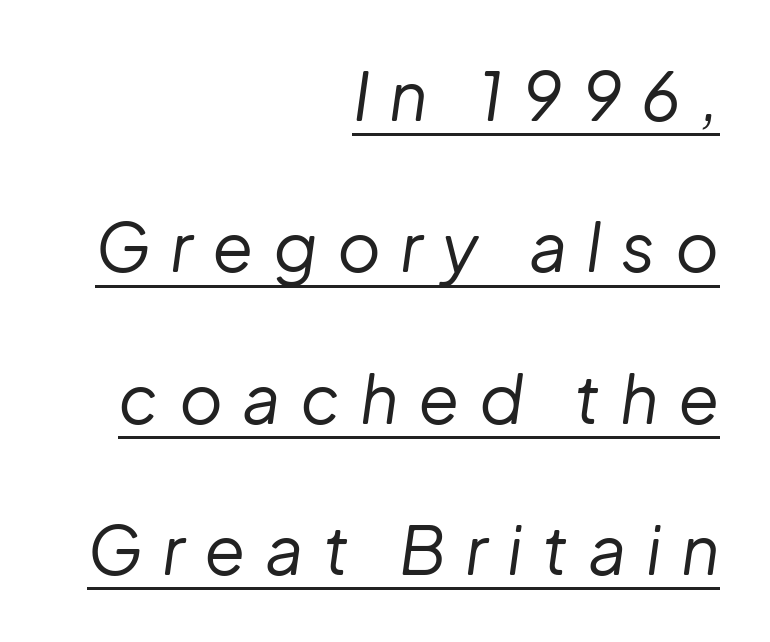
The ragged edge is on the left, which tells us the setting is flush right. Successive baselines arrive slowly, with a big drop between each. Has an underline been added? It has. These lines were composed using italics.
